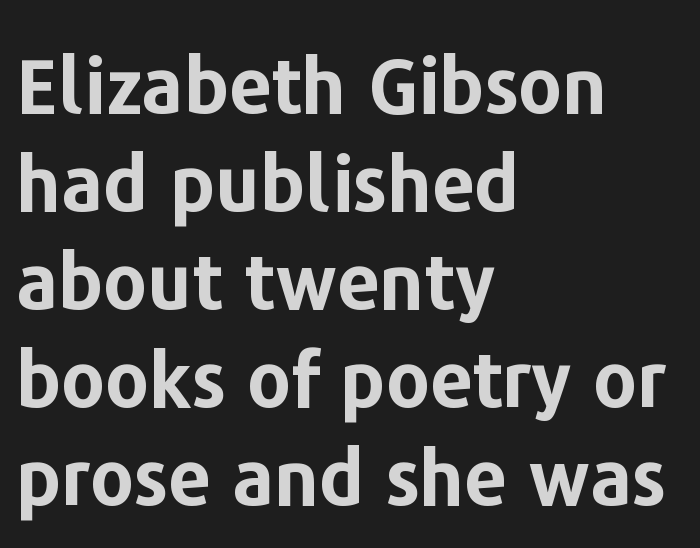
The text was rendered using a sans face with plain stroke endings. Summary of vertical rhythm: regular, with standard interline spacing. Looks like regular typesetting: each glyph gets only the width it needs. The specimen reads as upright at a glance. No word sits above an underline. I'd describe the lettering as bold — thick and assertive.
